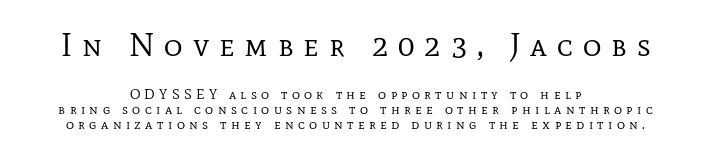
The image shows 32 px regular-weight serif type, upright; set centered, tight line spacing (1.08x), unusually wide letter spacing (+0.31 em), not underlined; the first (top) block is 2.29x larger; low stroke contrast and a medium x-height.
